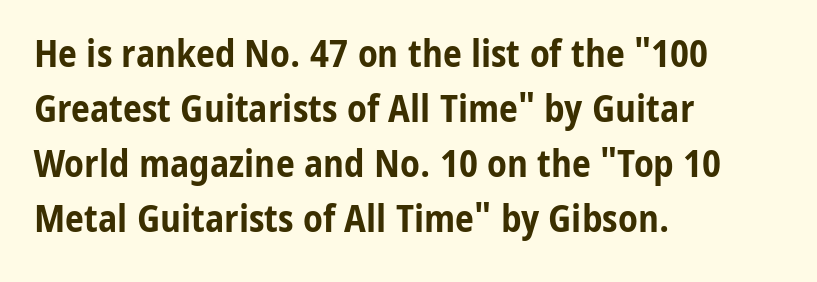
{"serif": "no", "italic": "no", "bold": "yes", "weight": "bold", "width": "condensed", "stroke_contrast": "low", "x_height": "medium", "monospaced": "no", "underline": "no", "align": "left", "line_spacing": "normal", "line_spacing_ratio": 1.45, "letter_spacing": "normal", "letter_spacing_em": 0.0, "glyph_px": 38}
